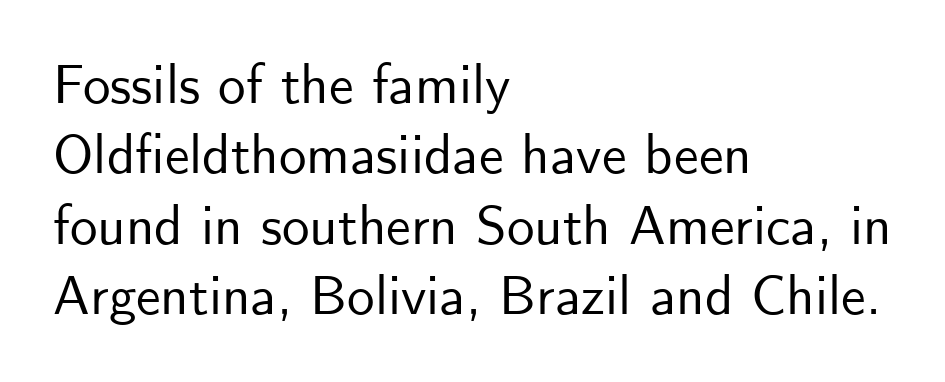
Q: Is the text italic (slanted)? A: No, it is upright.
Q: Is the typeface a serif or a sans-serif typeface? A: Sans-serif.
Q: Is the text underlined? A: No.
Q: How is the paragraph aligned? A: Left-aligned.
Q: Is the spacing between letters normal or unusually wide? A: Normal.
Q: Is the spacing between lines tight, normal or loose? A: Normal.
Q: Width (condensed, normal, or wide)? A: Normal.
Q: Stroke contrast? A: Low.
Q: x-height? A: Small.
Q: Monospaced? A: No.
